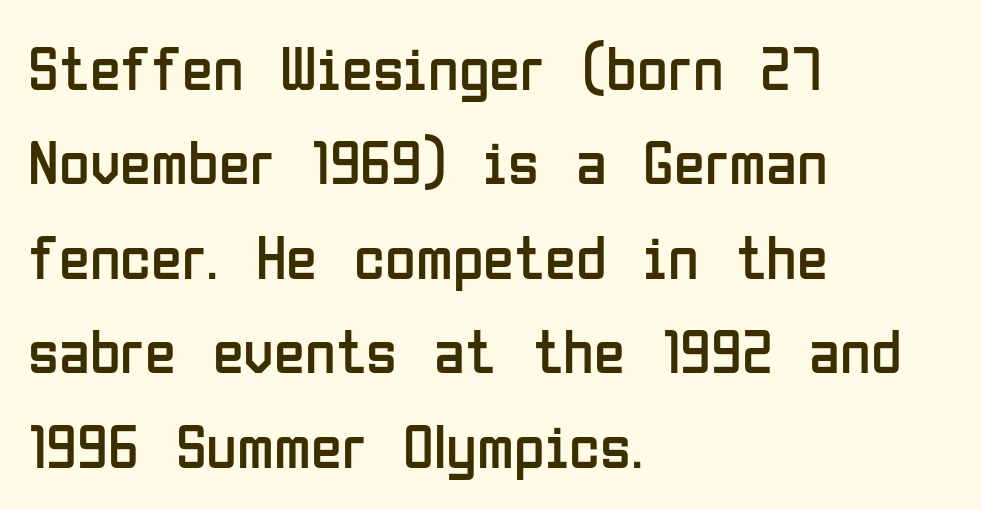
Q: Is the text bold? A: No.
Q: Is the text italic (slanted)? A: No, it is upright.
Q: Is the typeface a serif or a sans-serif typeface? A: Sans-serif.
Q: Is the text underlined? A: No.
Q: How is the paragraph aligned? A: Left-aligned.
Q: Is the spacing between letters normal or unusually wide? A: Normal.
Q: Is the spacing between lines tight, normal or loose? A: Normal.
Q: Width (condensed, normal, or wide)? A: Condensed.
Q: Stroke contrast? A: Low.
Q: x-height? A: Medium.
Q: Monospaced? A: No.
